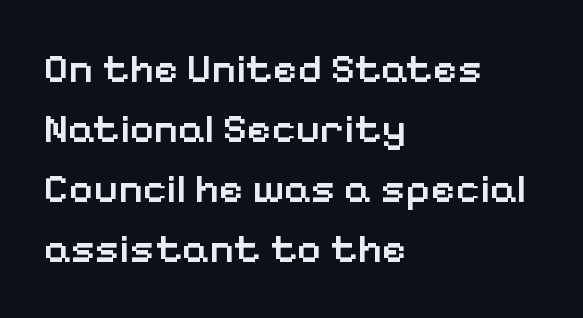
The image shows 42 px semibold sans-serif type, upright; set left-aligned, normal line spacing (1.43x), normal letter spacing, not underlined; low stroke contrast and a medium x-height.
